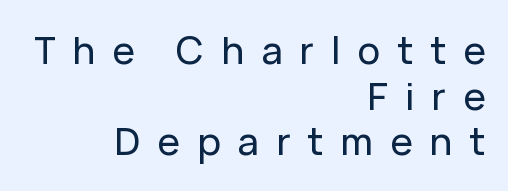
Q: Is the text italic (slanted)? A: No, it is upright.
Q: Is the typeface a serif or a sans-serif typeface? A: Sans-serif.
Q: Is the text underlined? A: No.
Q: How is the paragraph aligned? A: Right-aligned.
Q: Is the spacing between letters normal or unusually wide? A: Unusually wide.
Q: Width (condensed, normal, or wide)? A: Normal.
Q: Stroke contrast? A: Low.
Q: x-height? A: Medium.
Q: Monospaced? A: No.
